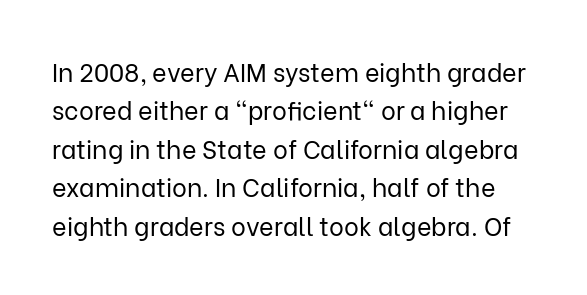
{"italic": "no", "bold": "no", "underline": "no", "line_spacing": "normal", "line_spacing_ratio": 1.54, "letter_spacing": "normal", "letter_spacing_em": 0.0, "glyph_px": 25}
